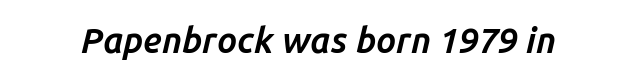
Q: Is the text bold? A: Yes.
Q: Is the text italic (slanted)? A: Yes, it leans right by about 14 degrees.
Q: Is the text underlined? A: No.
Q: Is the spacing between letters normal or unusually wide? A: Normal.
Q: Width (condensed, normal, or wide)? A: Normal.
Q: Stroke contrast? A: Low.
Q: x-height? A: Medium.
Q: Monospaced? A: No.
